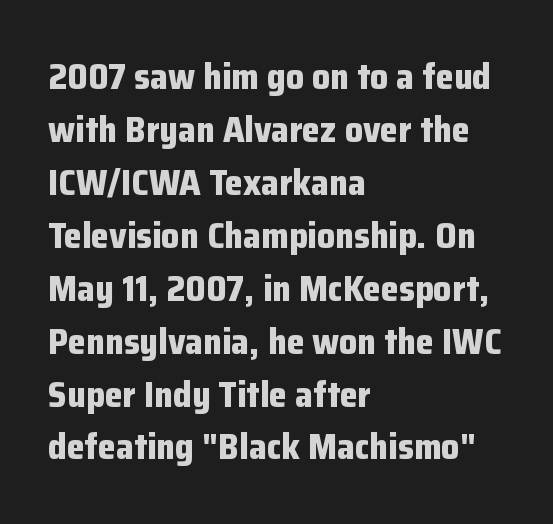
The image shows 36 px bold sans-serif type, upright; set left-aligned, normal line spacing (1.47x), normal letter spacing, not underlined; low stroke contrast and a medium x-height.
